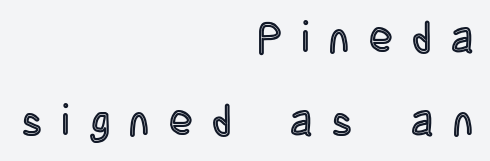
Spacing between characters has been opened up far beyond the box default. Rule under the text: the space is simply empty. Widely set lines give the paragraph a tall, airy silhouette. Style check: upright. In CSS terms this would be text-align: right.
